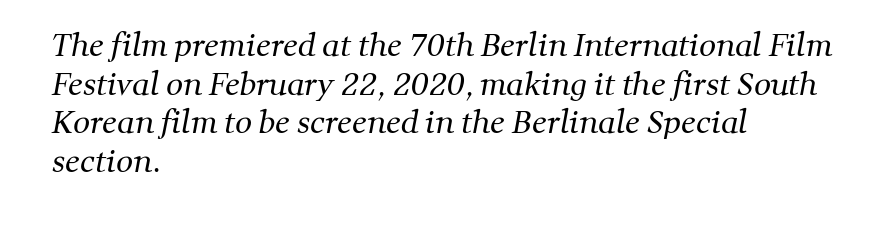
The image shows 30 px regular-weight serif type; set left-aligned, normal line spacing (1.29x), normal letter spacing, not underlined; medium stroke contrast and a medium x-height.
